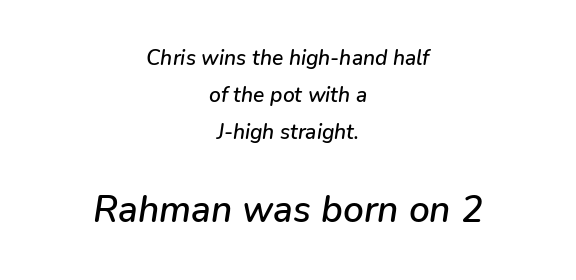
The image shows 37 px text type, italic (leaning right); set centered, line spacing 1.77x, normal letter spacing, not underlined; the second (bottom) block is 1.76x larger; low stroke contrast and a medium x-height.
